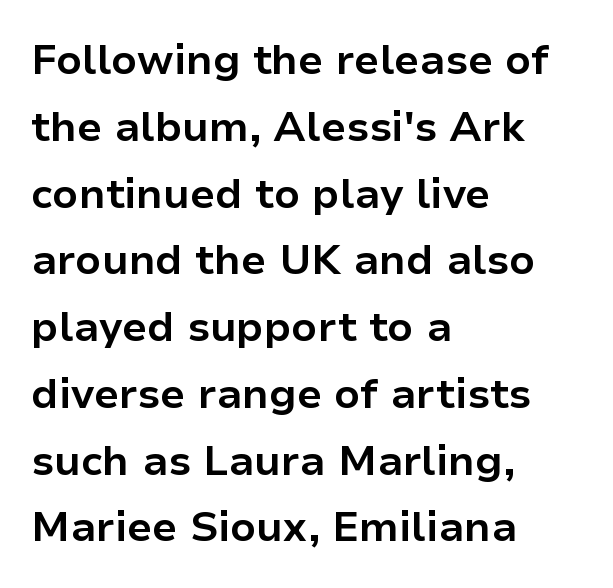
Weight: bold. Clear beneath every line of the passage. Rows of type keep a routine distance in the vertical direction. If you drew a line through each stem, it would be perfectly vertical. Each word holds together tightly as a unit, with standard inter-letter gaps.
